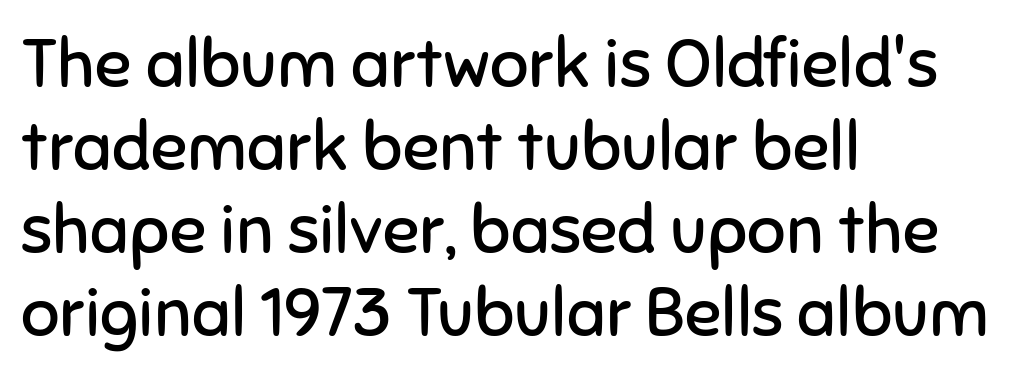
Looks like regular typesetting: each glyph gets only the width it needs. Between one letter and the next there's only the usual sliver of space. Summary of weight: not heavy and not bold. This sample is left-justified, so line endings fall wherever the words run out. This sample uses an upright cut, with every glyph sitting square on the baseline. Examine the stroke ends and you'll find no serifs.
